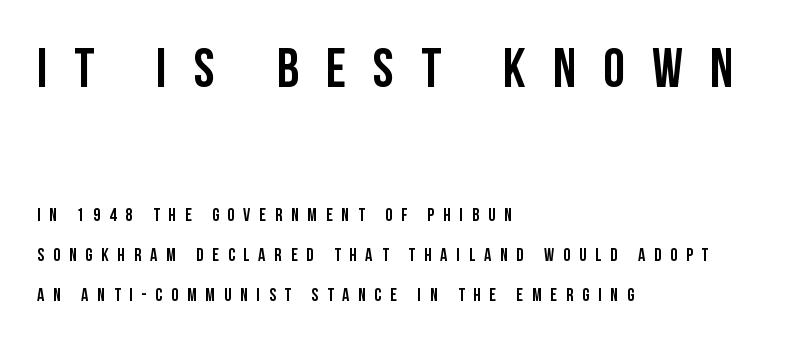
{"serif": "no", "italic": "no", "width": "condensed", "stroke_contrast": "low", "x_height": "large", "monospaced": "no", "underline": "no", "align": "left", "line_spacing": "loose", "line_spacing_ratio": 2.23, "letter_spacing": "wide", "letter_spacing_em": 0.49, "larger_block": "first", "size_ratio": 3.06, "glyph_px": 55}
